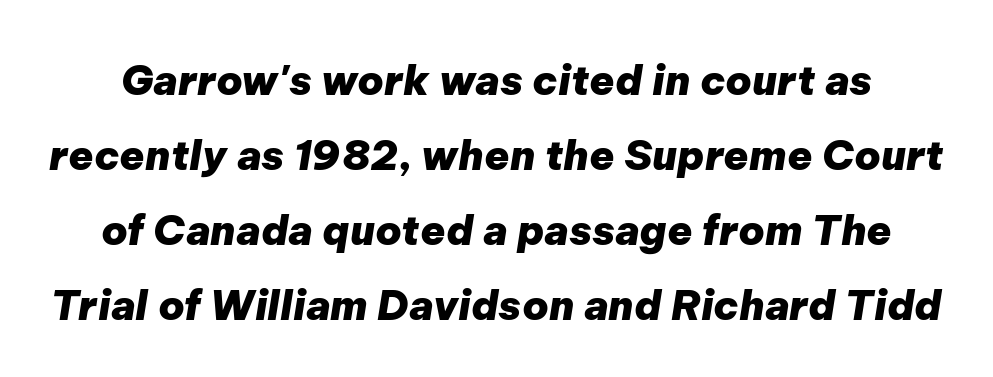
Q: Is the text bold? A: Yes.
Q: Is the text italic (slanted)? A: Yes, it leans right by about 9 degrees.
Q: Is the text underlined? A: No.
Q: Is the spacing between letters normal or unusually wide? A: Normal.
Q: Width (condensed, normal, or wide)? A: Normal.
Q: Stroke contrast? A: Low.
Q: x-height? A: Medium.
Q: Monospaced? A: No.
